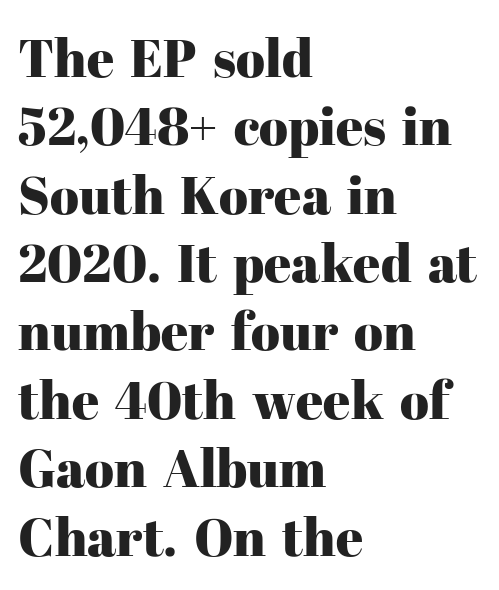
Honestly, the row spacing looks completely unremarkable. Note: serifs present on the glyphs. Note the varied advance widths — an 'i' is clearly narrower than an 'm'. The horizontal fit of the characters is conventional and even.
